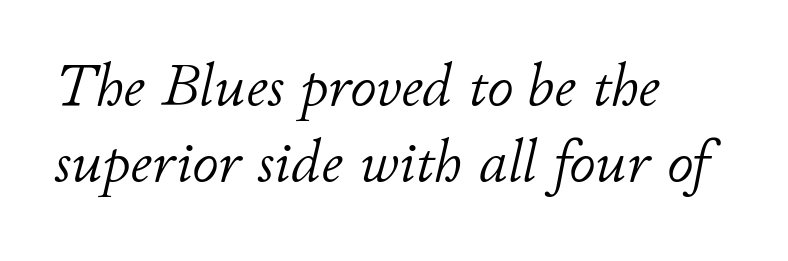
Q: Is the text bold? A: No.
Q: Is the text italic (slanted)? A: Yes, it leans right by about 11 degrees.
Q: Is the text underlined? A: No.
Q: How is the paragraph aligned? A: Left-aligned.
Q: Is the spacing between letters normal or unusually wide? A: Normal.
Q: Is the spacing between lines tight, normal or loose? A: Normal.
Q: Width (condensed, normal, or wide)? A: Normal.
Q: Stroke contrast? A: Low.
Q: x-height? A: Small.
Q: Monospaced? A: No.
